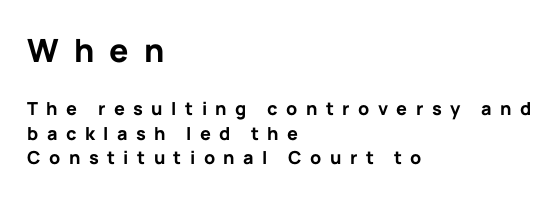
{"serif": "no", "italic": "no", "bold": "yes", "weight": "bold", "width": "normal", "stroke_contrast": "low", "x_height": "medium", "monospaced": "no", "underline": "no", "align": "left", "line_spacing": "normal", "line_spacing_ratio": 1.34, "letter_spacing": "wide", "letter_spacing_em": 0.47, "larger_block": "first", "size_ratio": 1.78, "glyph_px": 32}
